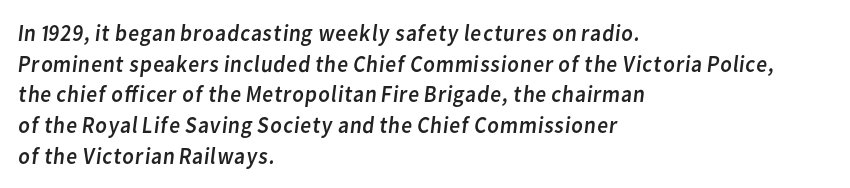
Is the stroke heavy? The answer is a plain regular-or-lighter. Glance below the letters and you will spot only blank space. The lines in this sample share a left origin and differ only in where they stop. Standard letterfit; no display-style spreading of the glyphs. Interline gaps are of average width in this sample.
